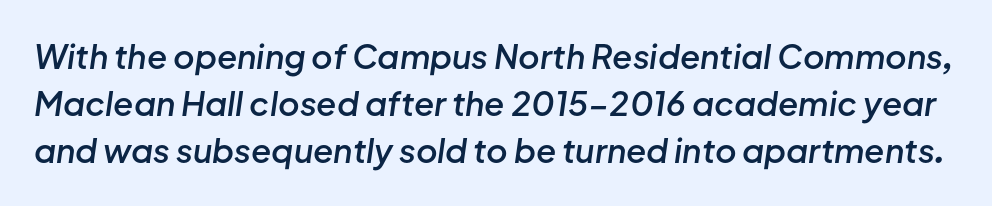
Varying glyph widths throughout — classic text-font behaviour. When letters slant like this, we call the style italic. Regular leading. What weight is shown? A semibold, between regular and bold.
